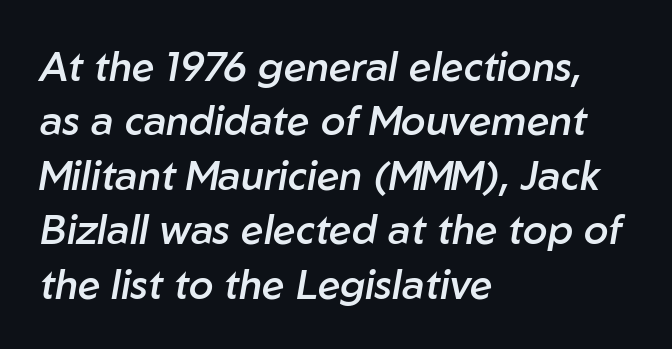
The image shows 40 px semibold type, italic (leaning right); set left-aligned, normal line spacing (1.36x), normal letter spacing, not underlined; low stroke contrast and a medium x-height.
